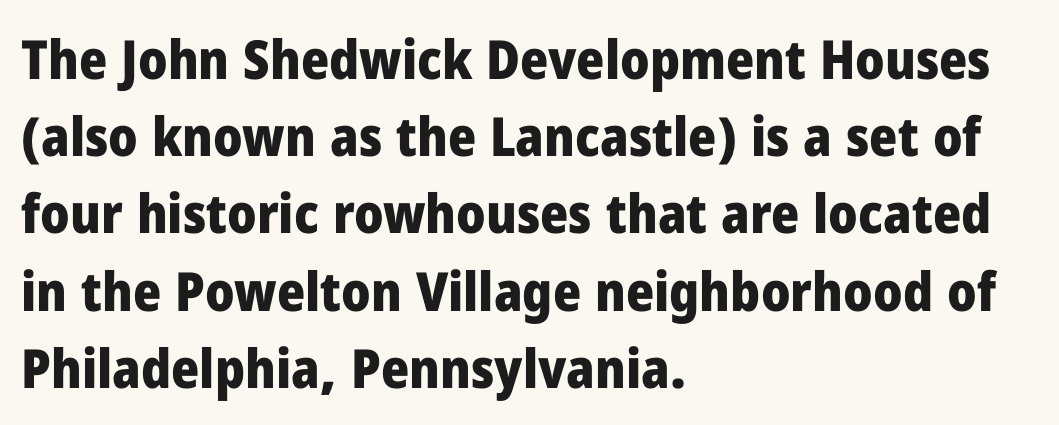
Reading down the column, the eye jumps a familiar distance to each next line. A clean baseline with only descenders dipping below it. Characters remain perfectly vertical along every line. The setting favours the left margin, as ordinary paragraphs usually do.
